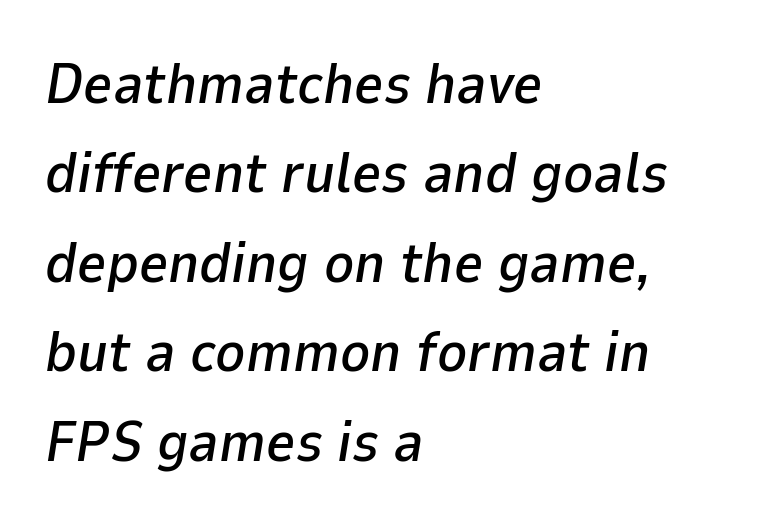
{"italic": "yes", "lean": "right", "slant_degrees": 9, "width": "normal", "stroke_contrast": "low", "x_height": "medium", "monospaced": "no", "underline": "no", "align": "left", "line_spacing": "normal", "line_spacing_ratio": 1.57, "letter_spacing": "normal", "letter_spacing_em": 0.0, "glyph_px": 57}
